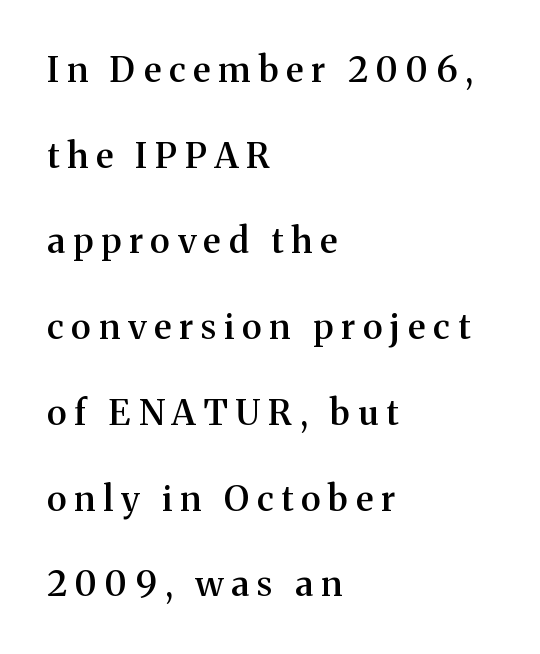
Q: Is the text bold? A: Semi-bold.
Q: Is the text italic (slanted)? A: No, it is upright.
Q: Is the typeface a serif or a sans-serif typeface? A: Serif.
Q: Is the text underlined? A: No.
Q: How is the paragraph aligned? A: Left-aligned.
Q: Is the spacing between letters normal or unusually wide? A: Unusually wide.
Q: Is the spacing between lines tight, normal or loose? A: Loose.
Q: Width (condensed, normal, or wide)? A: Normal.
Q: Stroke contrast? A: Medium.
Q: x-height? A: Medium.
Q: Monospaced? A: No.
